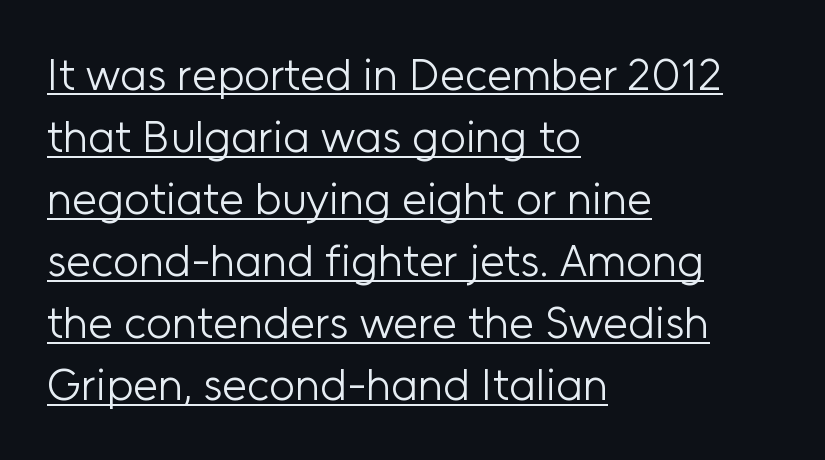
The image shows 45 px light sans-serif type, upright; set left-aligned, normal line spacing (1.38x), normal letter spacing, underlined; low stroke contrast and a medium x-height.
